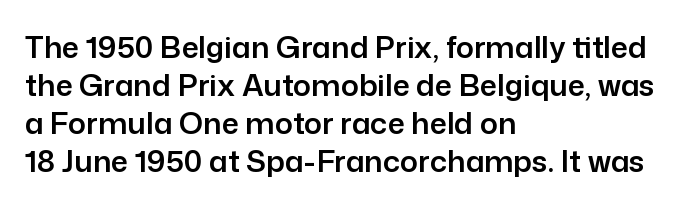
Is the letter spacing exaggerated? No — it looks like the ordinary default. The text block is weighted toward the left margin, trailing off unevenly rightward. Check where the strokes stop: nothing finishes them off — pure sans. If you drew a line through each stem, it would be perfectly vertical. Here the designer chose a conventional face with non-uniform glyph widths. Descenders are the only things crossing below the line.
